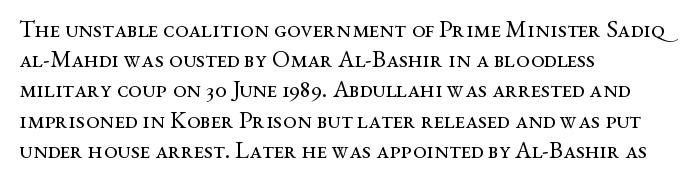
The image shows 24 px text type, upright; set left-aligned, normal line spacing (1.26x), normal letter spacing, not underlined.
